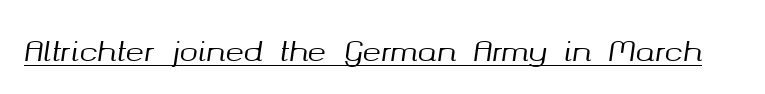
{"italic": "yes", "lean": "right", "slant_degrees": 8, "width": "normal", "stroke_contrast": "medium", "x_height": "medium", "monospaced": "no", "underline": "yes", "letter_spacing": "normal", "letter_spacing_em": 0.0, "glyph_px": 28}
